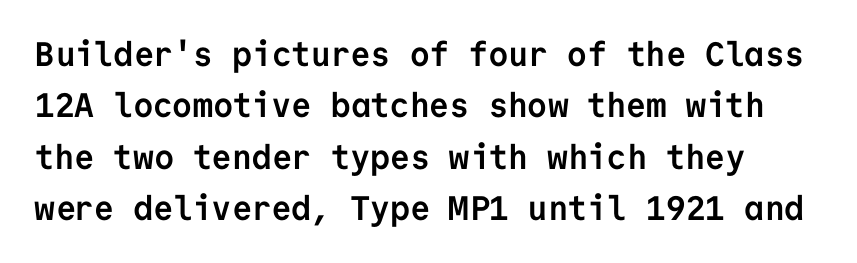
{"serif": "no", "italic": "no", "bold": "yes", "weight": "semibold", "width": "normal", "stroke_contrast": "low", "x_height": "medium", "monospaced": "yes", "underline": "no", "line_spacing": "normal", "line_spacing_ratio": 1.51, "letter_spacing": "normal", "letter_spacing_em": 0.0, "glyph_px": 34}
